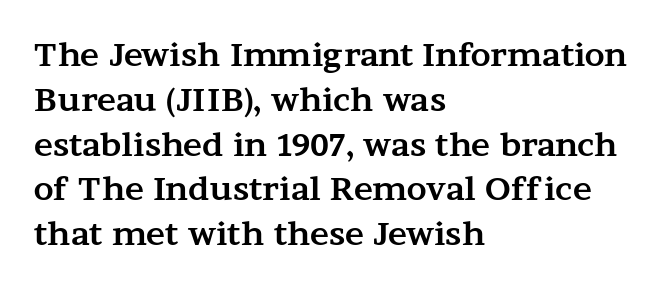
Q: Is the text bold? A: Yes.
Q: Is the text italic (slanted)? A: No, it is upright.
Q: Is the typeface a serif or a sans-serif typeface? A: Serif.
Q: Is the text underlined? A: No.
Q: How is the paragraph aligned? A: Left-aligned.
Q: Is the spacing between letters normal or unusually wide? A: Normal.
Q: Is the spacing between lines tight, normal or loose? A: Normal.
Q: Width (condensed, normal, or wide)? A: Wide.
Q: Stroke contrast? A: Medium.
Q: x-height? A: Medium.
Q: Monospaced? A: No.
